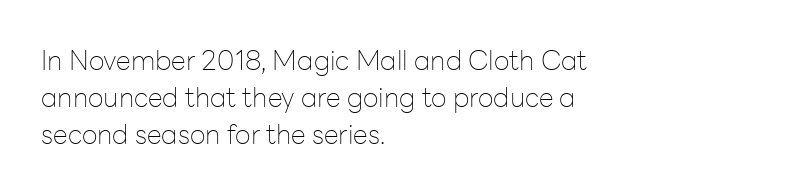
{"italic": "no", "bold": "no", "underline": "no", "align": "left", "line_spacing": "normal", "line_spacing_ratio": 1.37, "letter_spacing": "normal", "letter_spacing_em": 0.0, "glyph_px": 27}
